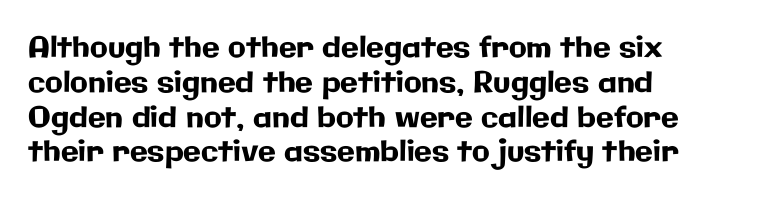
{"serif": "no", "italic": "no", "width": "normal", "stroke_contrast": "low", "x_height": "medium", "monospaced": "no", "underline": "no", "align": "left", "line_spacing_ratio": 1.2, "letter_spacing": "normal", "letter_spacing_em": 0.0, "glyph_px": 29}
